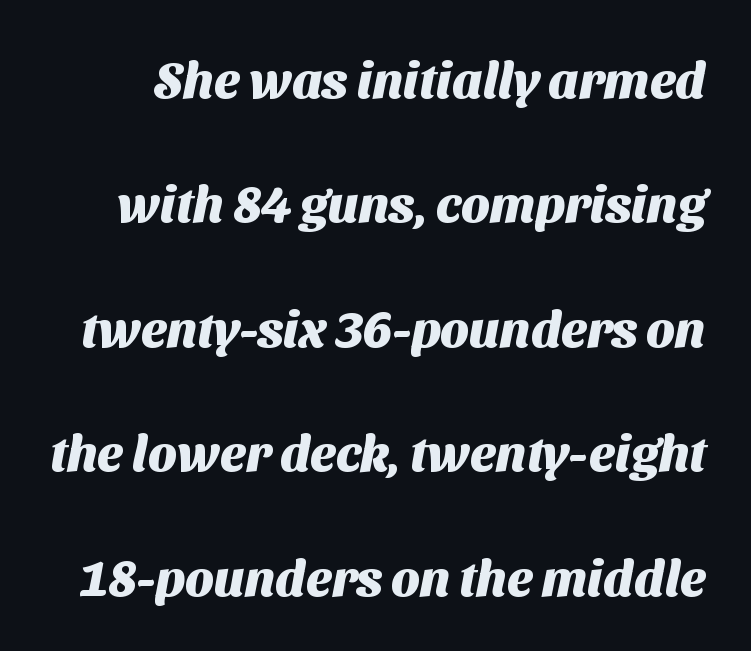
Q: Is the text bold? A: Yes.
Q: Is the typeface a serif or a sans-serif typeface? A: Sans-serif.
Q: Is the text underlined? A: No.
Q: Is the spacing between letters normal or unusually wide? A: Normal.
Q: Is the spacing between lines tight, normal or loose? A: Loose.
Q: Width (condensed, normal, or wide)? A: Normal.
Q: Stroke contrast? A: Medium.
Q: x-height? A: Medium.
Q: Monospaced? A: No.
